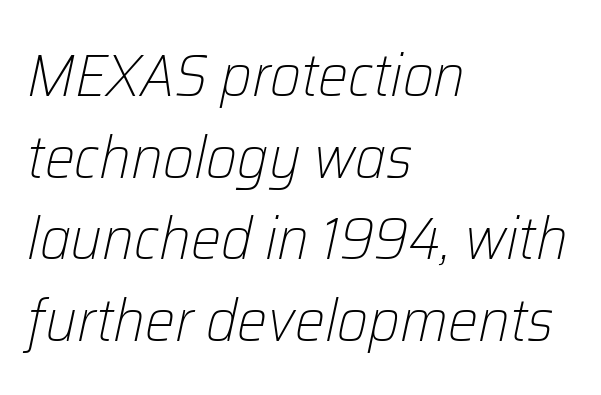
This block has exactly the height ordinary leading produces. Compared with a typical body face, this is equally light or lighter still. Designer's note — italics engaged. The face used here is proportionally spaced, like ordinary book or web type. Does the copy run flush right? No — it runs flush left. Plain, unruled lines of type.
